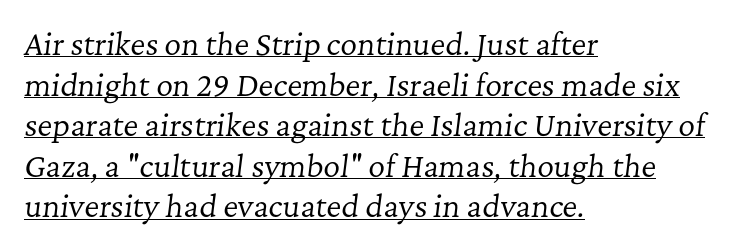
The image shows 29 px regular-weight serif type, italic (leaning right); set left-aligned, normal line spacing (1.4x), normal letter spacing, underlined; low stroke contrast and a medium x-height.
